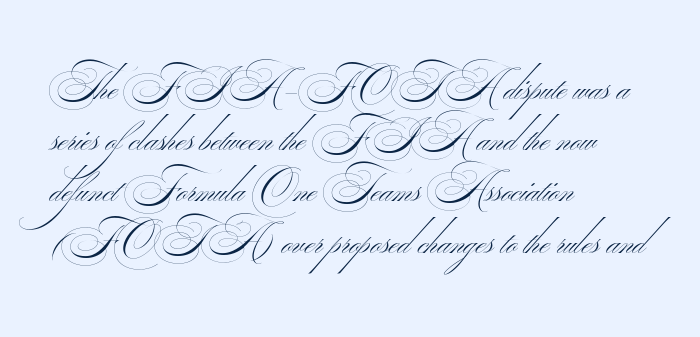
The image shows 42 px thin, wide sans-serif type; set left-aligned, line spacing 1.22x, normal letter spacing, not underlined; medium stroke contrast.
